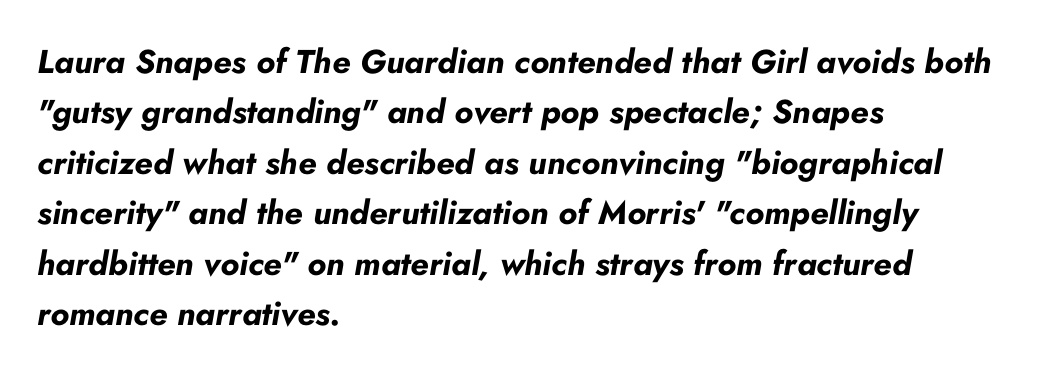
{"italic": "yes", "lean": "right", "slant_degrees": 10, "bold": "yes", "weight": "bold", "width": "normal", "stroke_contrast": "low", "x_height": "small", "monospaced": "no", "underline": "no", "align": "left", "line_spacing": "normal", "line_spacing_ratio": 1.53, "letter_spacing": "normal", "letter_spacing_em": 0.0, "glyph_px": 33}
